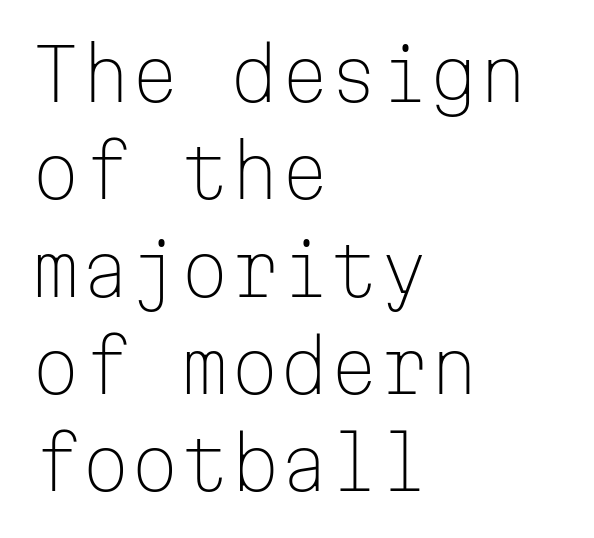
Ascenders rise straight up at ninety degrees. The glyphs are unaccompanied by any horizontal stroke below them. The font sits on the lighter half of the weight spectrum, regular included. The ragged edge is on the right, which tells us the setting is flush left. Think of a typewriter: that constant character pitch is what you see here.
